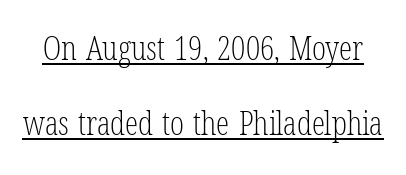
The typesetting does not lean heavy: it is not bold. Between one letter and the next there's only the usual sliver of space. Posture: straight, roman, zero tilt. Each letter keeps its own natural width here, so spacing adapts to shape. Vertical spacing — loose. Is this a sans? No — the strokes have serifs.
